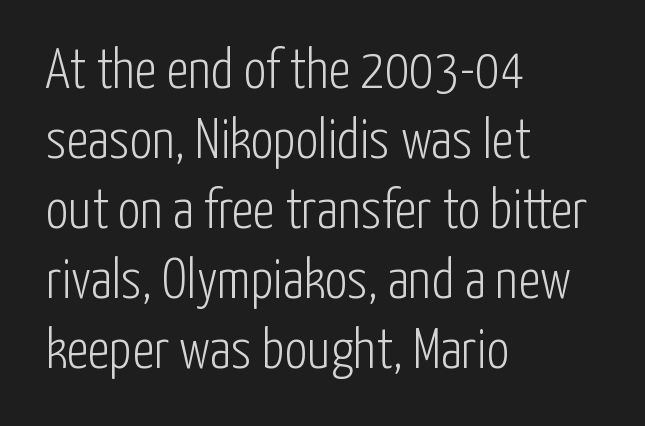
Do the characters align in a grid? No, the font is proportional. Nope, no serifs anywhere on these letters. Short and long lines alike share a common starting point at left. A typesetter would call this leading conventional body-copy spacing. Compared with typical body copy, the letter spacing here is the same.
